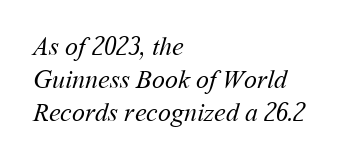
{"bold": "no", "underline": "no", "align": "left", "line_spacing": "normal", "line_spacing_ratio": 1.27, "letter_spacing": "normal", "letter_spacing_em": 0.0, "glyph_px": 26}
